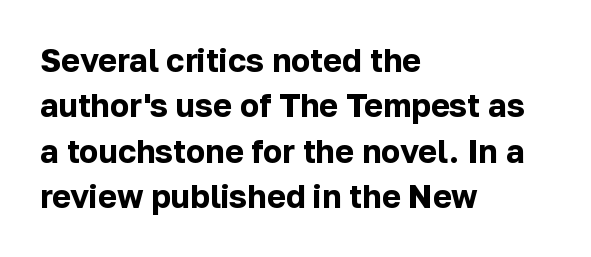
This sample uses a sans-serif face. Rows of type keep a routine distance in the vertical direction. Each letter keeps its own natural width here, so spacing adapts to shape. A bare baseline throughout the passage.
